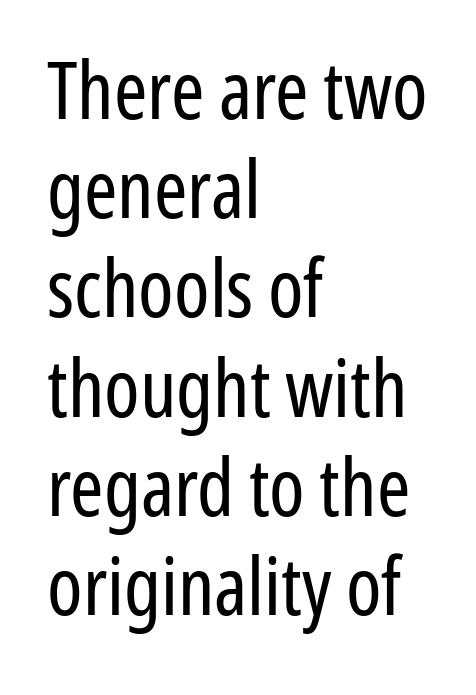
The lines in this sample share a left origin and differ only in where they stop. The letters advance in unequal steps, a hallmark of proportional type. These lines were composed using upright roman letters. These lines are composed in type without serifs. Is this a heavy cut? Hardly; it is regular or lighter. Descenders hang freely into open space.
